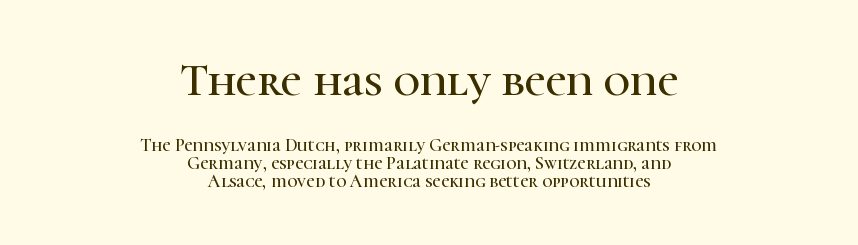
The image shows 46 px serif type, upright; set centered, tight line spacing (0.99x), normal letter spacing, not underlined; the first (top) block is 2.56x larger; high stroke contrast and a medium x-height.
